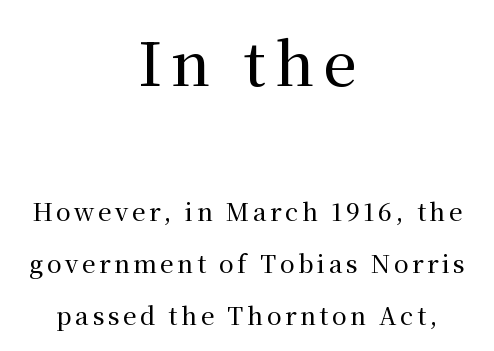
Q: Is the text italic (slanted)? A: No, it is upright.
Q: Is the typeface a serif or a sans-serif typeface? A: Serif.
Q: Is the text underlined? A: No.
Q: How is the paragraph aligned? A: Centered.
Q: Is the spacing between lines tight, normal or loose? A: Loose.
Q: Which block of text is set in a larger size, the first (top) or the second (bottom)? A: The first (top) one.
Q: Width (condensed, normal, or wide)? A: Normal.
Q: Stroke contrast? A: Medium.
Q: x-height? A: Medium.
Q: Monospaced? A: No.
